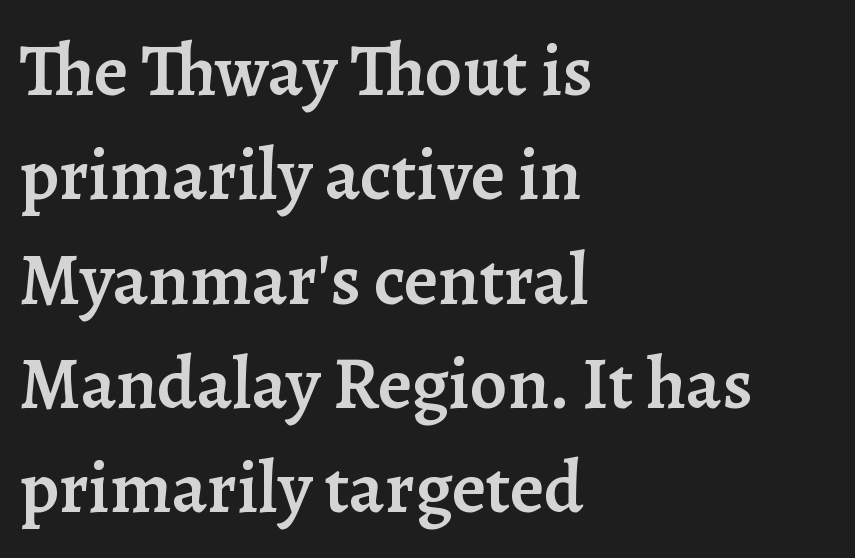
The image shows 74 px semibold serif type, upright; set left-aligned, normal line spacing (1.41x), normal letter spacing, not underlined; low stroke contrast and a medium x-height.
